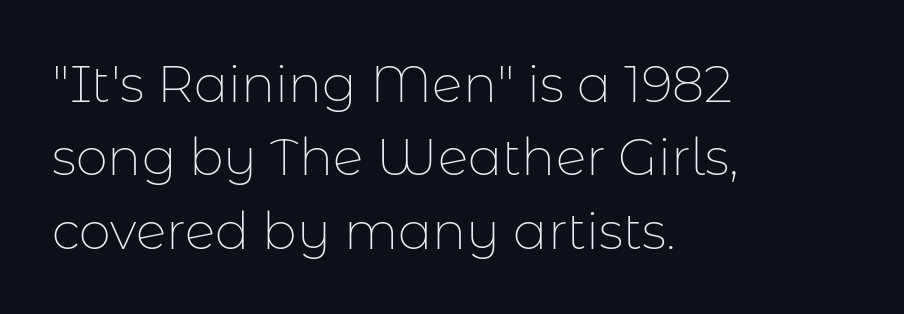
Q: Is the text bold? A: No.
Q: Is the text italic (slanted)? A: No, it is upright.
Q: Is the typeface a serif or a sans-serif typeface? A: Sans-serif.
Q: Is the text underlined? A: No.
Q: How is the paragraph aligned? A: Left-aligned.
Q: Is the spacing between letters normal or unusually wide? A: Normal.
Q: Is the spacing between lines tight, normal or loose? A: Normal.
Q: Width (condensed, normal, or wide)? A: Normal.
Q: Stroke contrast? A: Low.
Q: x-height? A: Medium.
Q: Monospaced? A: No.
